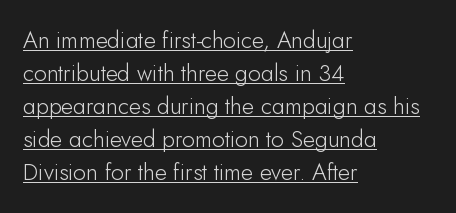
{"italic": "no", "bold": "no", "underline": "yes", "align": "left", "line_spacing": "normal", "line_spacing_ratio": 1.44, "letter_spacing": "normal", "letter_spacing_em": 0.0, "glyph_px": 23}
